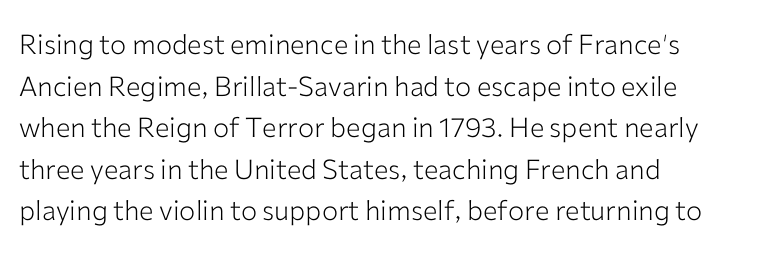
This sample uses an upright cut, with every glyph sitting square on the baseline. Lines of text with bare space underneath. The setting favours the left margin, as ordinary paragraphs usually do. Leading: standard. The typesetting does not lean heavy: it is not bold. You could call the tracking neutral — neither tight nor loose.
